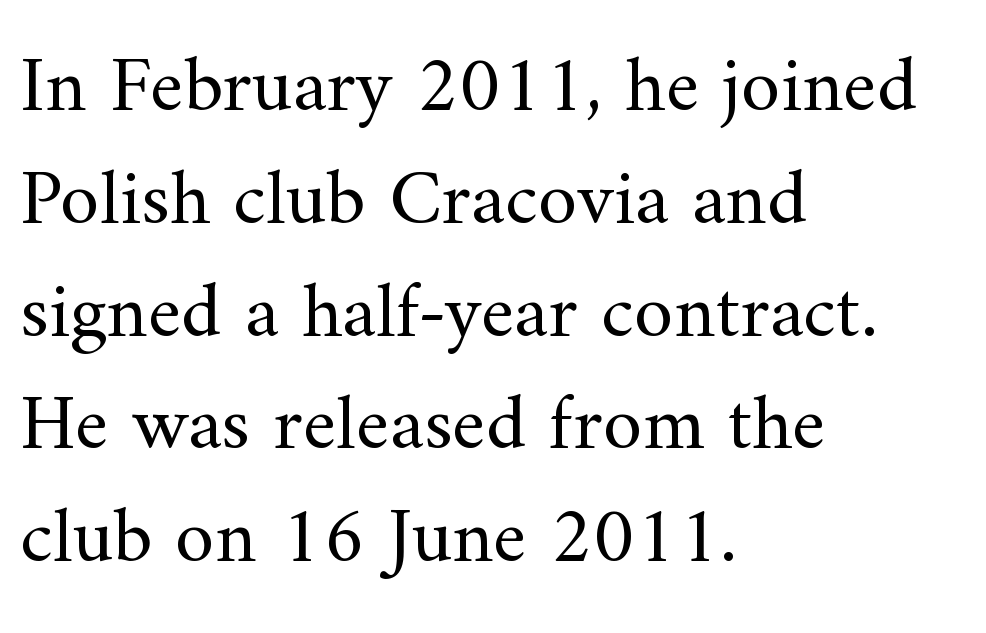
Q: Is the text bold? A: No.
Q: Is the text italic (slanted)? A: No, it is upright.
Q: Is the typeface a serif or a sans-serif typeface? A: Serif.
Q: Is the text underlined? A: No.
Q: How is the paragraph aligned? A: Left-aligned.
Q: Is the spacing between letters normal or unusually wide? A: Normal.
Q: Is the spacing between lines tight, normal or loose? A: Normal.
Q: Width (condensed, normal, or wide)? A: Normal.
Q: Stroke contrast? A: Medium.
Q: x-height? A: Small.
Q: Monospaced? A: No.
